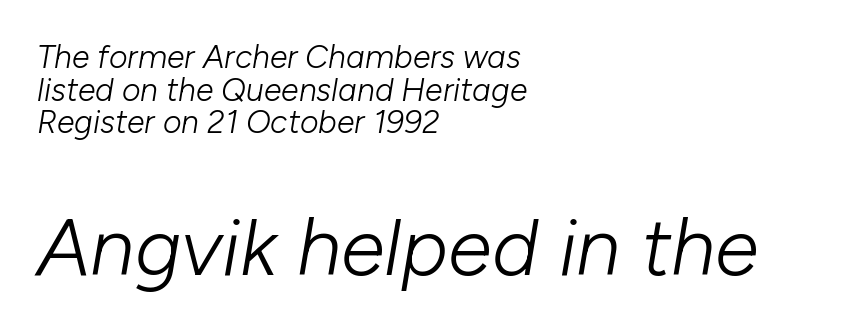
The image shows 80 px light type, italic (leaning right); set left-aligned, tight line spacing (1.02x), normal letter spacing, not underlined; the second (bottom) block is 2.5x larger; low stroke contrast and a medium x-height.
